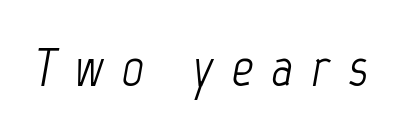
The image shows 54 px light, condensed type, italic (leaning right); set unusually wide letter spacing (+0.34 em), not underlined; low stroke contrast and a medium x-height.
